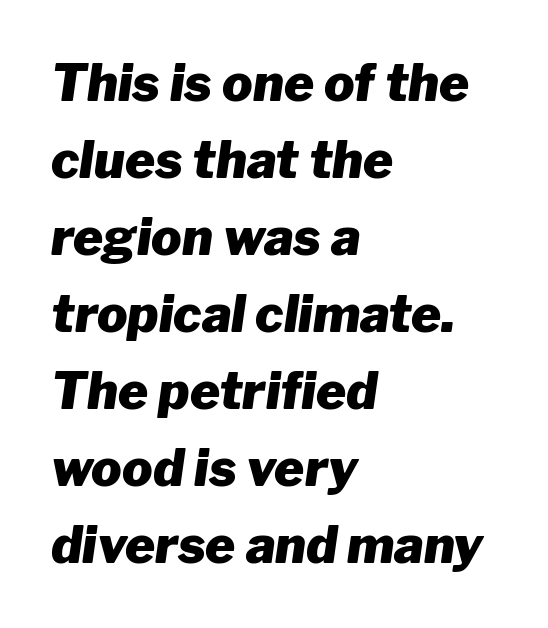
Lines of text with bare space underneath. A dark, heavy texture on the line: the type is bold. This sample keeps an unexceptional amount of space between lines. No extra tracking has been applied to these lines.
